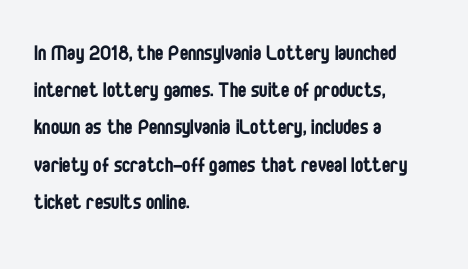
The image shows 25 px text type, upright; set left-aligned, normal line spacing (1.49x), normal letter spacing, not underlined.
